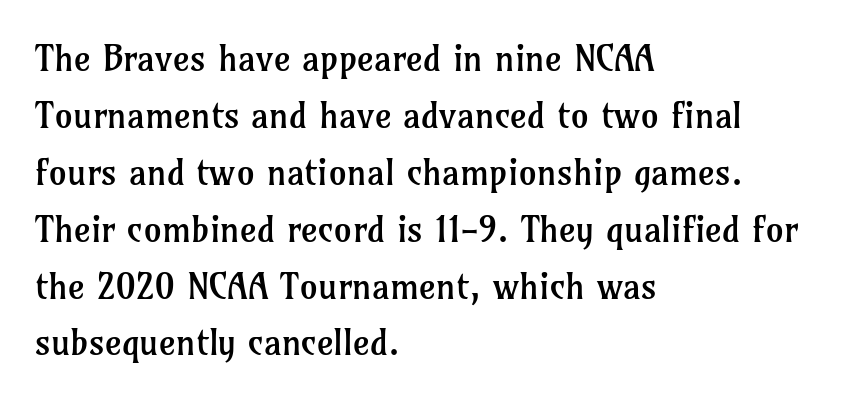
The image shows 36 px regular-weight serif type, upright; set left-aligned, normal line spacing (1.58x), normal letter spacing, not underlined; low stroke contrast and a medium x-height.
